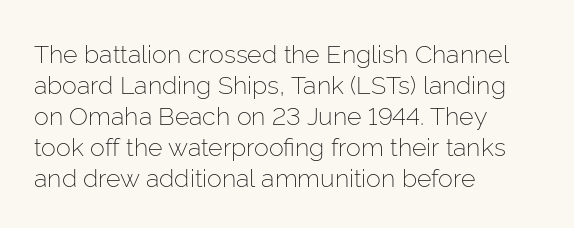
A light-to-regular cut is what we see here. Clear beneath every line of the passage. Vertical strokes here are truly vertical. The passage shown has conventional tracking throughout. Leftover space on each line is placed entirely after the last word.
